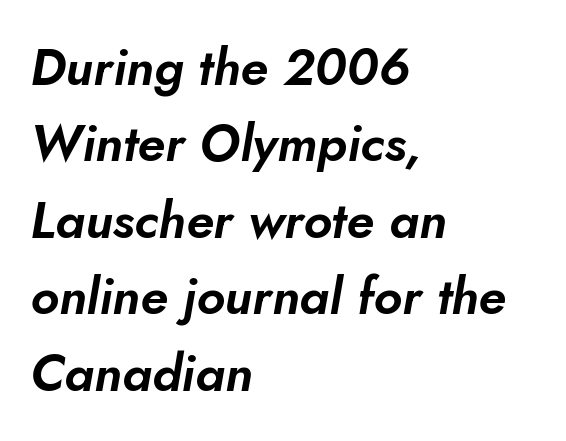
The image shows 51 px text type, italic (leaning right); set left-aligned, normal line spacing (1.5x), normal letter spacing, not underlined; low stroke contrast and a small x-height.
